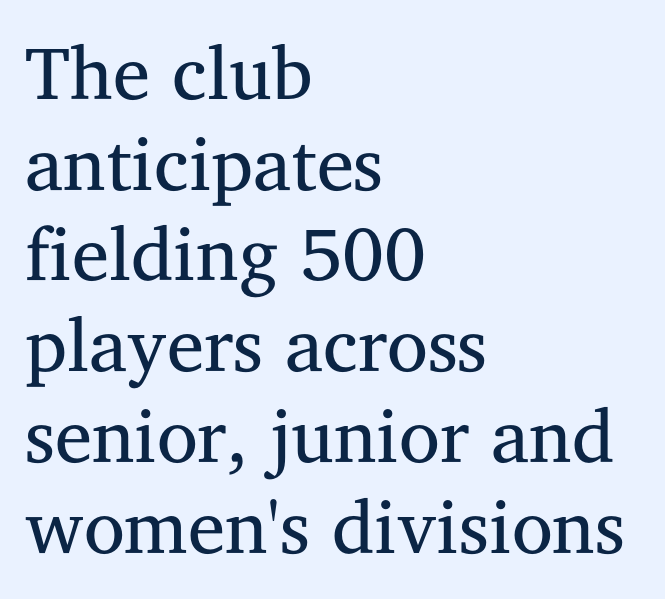
Rule under the text: the space is simply empty. Spacing verdict: proportional, widths tailored to each character. Observe the ordinary spacing: letters are neighbours, not strangers. Weight: in the light-to-regular range. Examine the stroke ends and you'll spot serifs. The axis of the letterforms is exactly vertical.
